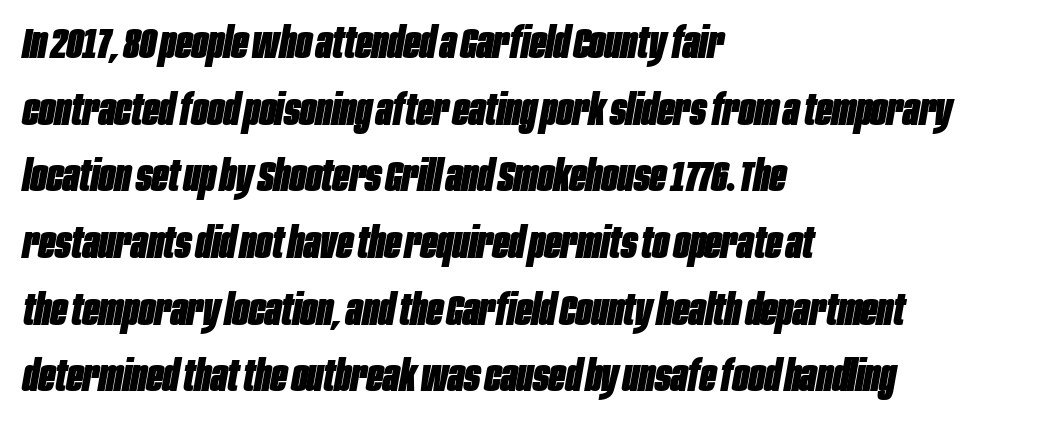
{"italic": "yes", "lean": "right", "slant_degrees": 10, "bold": "yes", "weight": "heavy", "width": "condensed", "stroke_contrast": "low", "x_height": "large", "monospaced": "no", "underline": "no", "align": "left", "line_spacing": "normal", "line_spacing_ratio": 1.55, "letter_spacing": "normal", "letter_spacing_em": 0.0, "glyph_px": 43}
